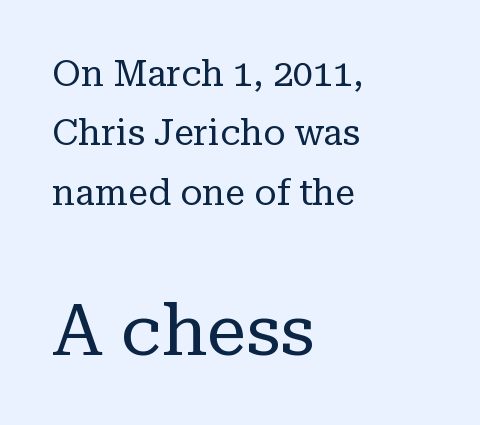
{"serif": "yes", "italic": "no", "bold": "no", "weight": "regular", "width": "normal", "stroke_contrast": "low", "x_height": "medium", "monospaced": "no", "underline": "no", "align": "left", "line_spacing": "normal", "line_spacing_ratio": 1.65, "letter_spacing": "normal", "letter_spacing_em": 0.0, "larger_block": "second", "size_ratio": 2.0, "glyph_px": 72}
